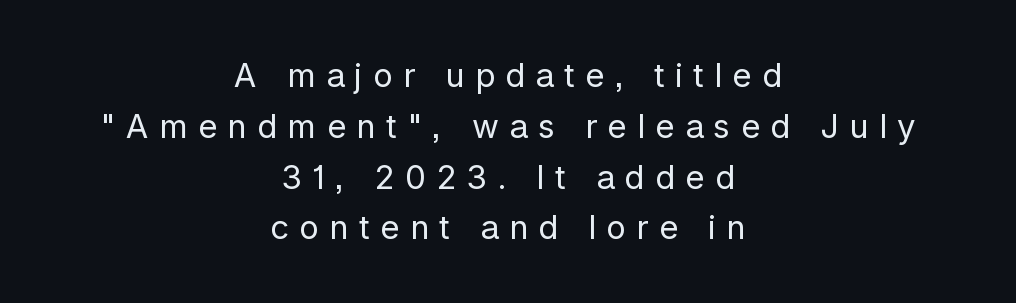
No heavy texture on the line: the type isn't bold. Each row of text sits above clean, open space. You can tell from the bare stems that sans-serif type was used. This sample uses an upright cut, with every glyph sitting square on the baseline. Spacing verdict: proportional, widths tailored to each character. The letterforms stand isolated, each surrounded by extra space.
